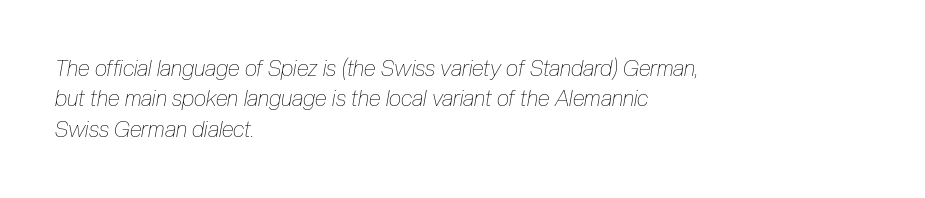
{"italic": "yes", "lean": "right", "slant_degrees": 10, "bold": "no", "underline": "no", "align": "left", "line_spacing": "normal", "line_spacing_ratio": 1.38, "letter_spacing": "normal", "letter_spacing_em": 0.0, "glyph_px": 22}
